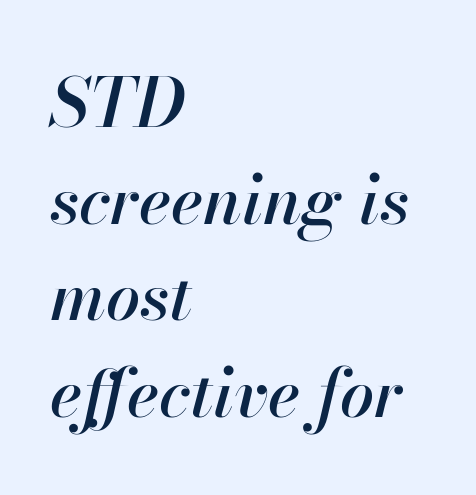
Do the characters align in a grid? No, the font is proportional. In CSS terms this would be text-align: left. Rendered with sloped, italic letterforms. Plain, unruled lines of type. Glyph-to-glyph distance matches everyday printed text.
